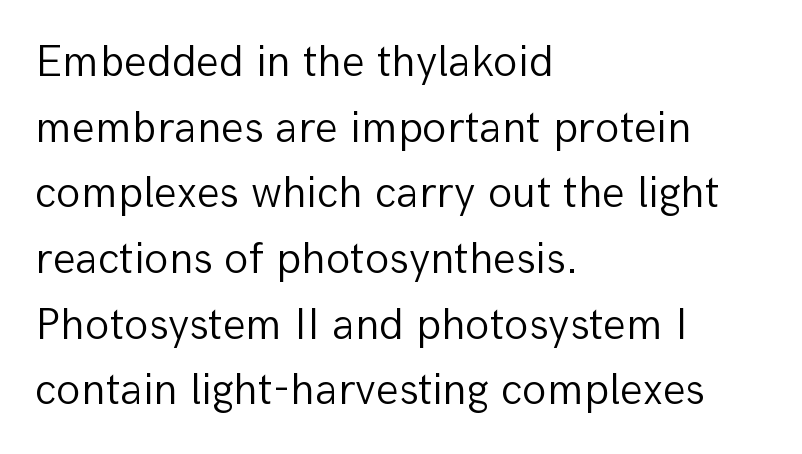
Q: Is the text bold? A: No.
Q: Is the text italic (slanted)? A: No, it is upright.
Q: Is the typeface a serif or a sans-serif typeface? A: Sans-serif.
Q: Is the text underlined? A: No.
Q: How is the paragraph aligned? A: Left-aligned.
Q: Is the spacing between letters normal or unusually wide? A: Normal.
Q: Is the spacing between lines tight, normal or loose? A: Normal.
Q: Width (condensed, normal, or wide)? A: Normal.
Q: Stroke contrast? A: Low.
Q: x-height? A: Medium.
Q: Monospaced? A: No.
